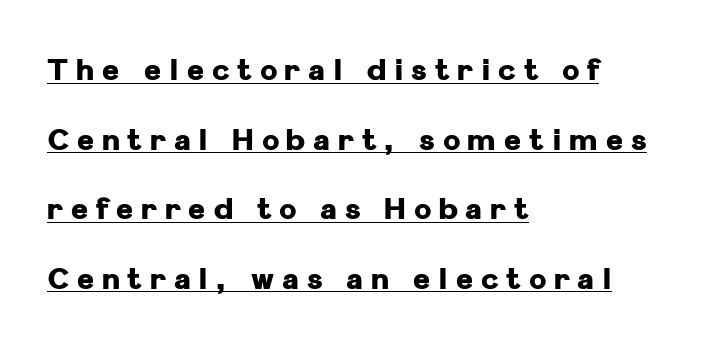
The image shows 29 px heavy sans-serif type, upright; set left-aligned, loose line spacing (2.4x), unusually wide letter spacing (+0.27 em), underlined; low stroke contrast and a medium x-height.
